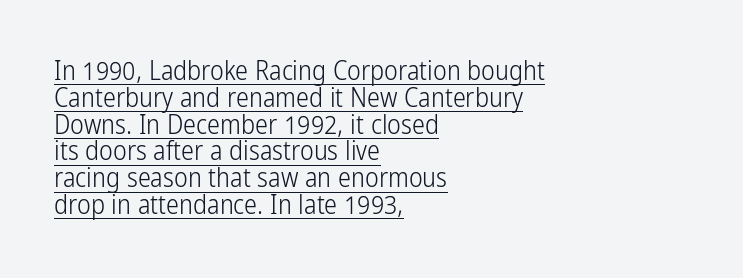
{"italic": "no", "bold": "no", "underline": "yes", "align": "left", "line_spacing": "tight", "line_spacing_ratio": 1.03, "letter_spacing": "normal", "letter_spacing_em": 0.0, "glyph_px": 26}
